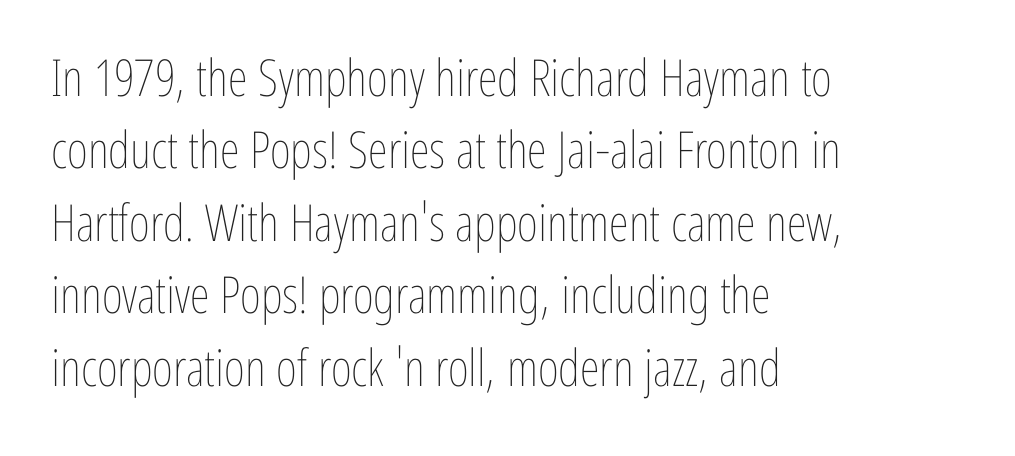
Q: Is the text bold? A: No.
Q: Is the text italic (slanted)? A: No, it is upright.
Q: Is the text underlined? A: No.
Q: How is the paragraph aligned? A: Left-aligned.
Q: Is the spacing between letters normal or unusually wide? A: Normal.
Q: Is the spacing between lines tight, normal or loose? A: Normal.
Q: Width (condensed, normal, or wide)? A: Condensed.
Q: Stroke contrast? A: Low.
Q: x-height? A: Medium.
Q: Monospaced? A: No.
